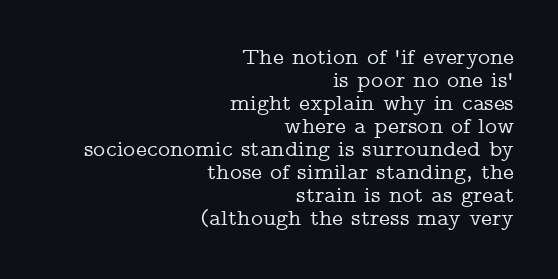
{"italic": "no", "underline": "no", "align": "right", "line_spacing": "tight", "line_spacing_ratio": 1.0, "letter_spacing": "normal", "letter_spacing_em": 0.0, "glyph_px": 23}
